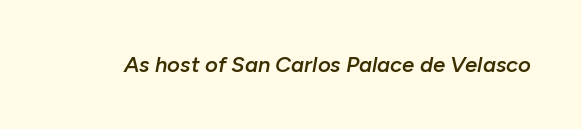
The image shows 22 px text type, italic (leaning right); set normal letter spacing, not underlined.
